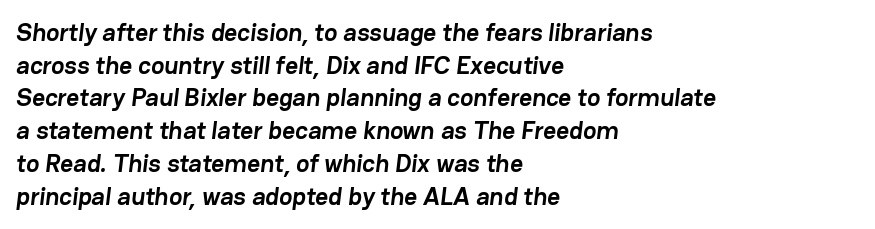
The image shows 25 px bold type; set left-aligned, normal line spacing (1.31x), normal letter spacing, not underlined.
